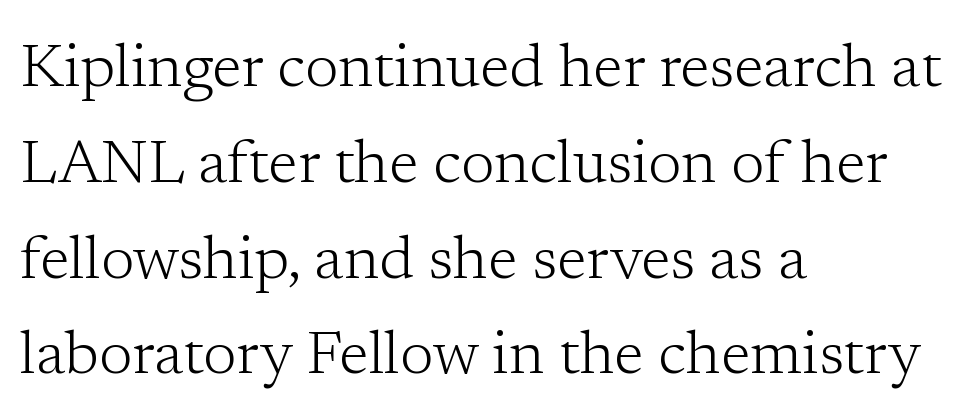
{"serif": "yes", "italic": "no", "bold": "no", "weight": "light", "width": "normal", "stroke_contrast": "low", "x_height": "medium", "monospaced": "no", "underline": "no", "align": "left", "line_spacing": "normal", "line_spacing_ratio": 1.57, "letter_spacing": "normal", "letter_spacing_em": 0.0, "glyph_px": 61}
